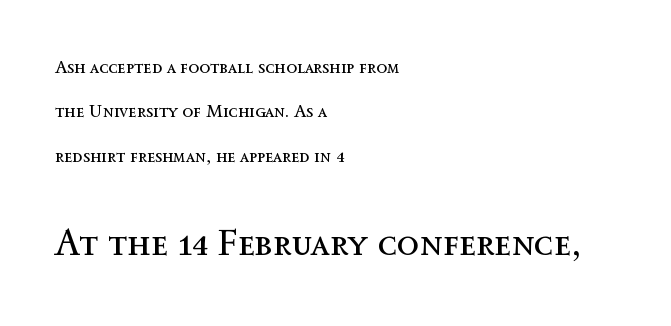
Q: Is the text bold? A: No.
Q: Is the text italic (slanted)? A: No, it is upright.
Q: Is the text underlined? A: No.
Q: How is the paragraph aligned? A: Left-aligned.
Q: Is the spacing between letters normal or unusually wide? A: Normal.
Q: Is the spacing between lines tight, normal or loose? A: Loose.
Q: Which block of text is set in a larger size, the first (top) or the second (bottom)? A: The second (bottom) one.
Q: Width (condensed, normal, or wide)? A: Normal.
Q: x-height? A: Medium.
Q: Monospaced? A: No.
